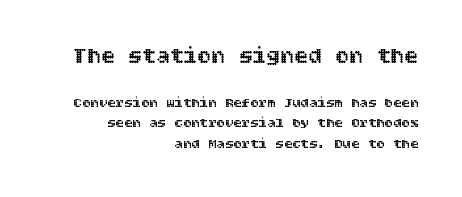
In this sample the first text group is rendered at the bigger scale. When letters stand straight like this, we call the style roman or upright. The area under the type is left untouched. Students, observe: this is what conventionally led text looks like. The lines in this sample share a right terminus and differ only in where they begin. Nobody touched the tracking dial on this one.
